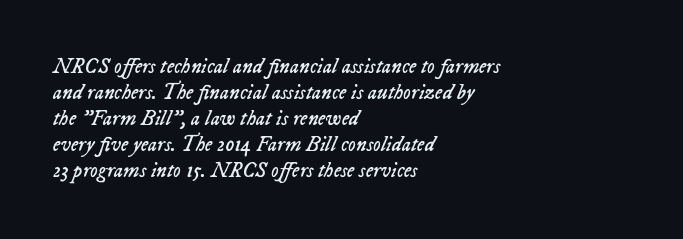
You could call the tracking neutral — neither tight nor loose. Descender tails drop into unmarked territory. Line starts are locked; line ends wander. The lettering tilts uniformly, giving the passage an italic look.
